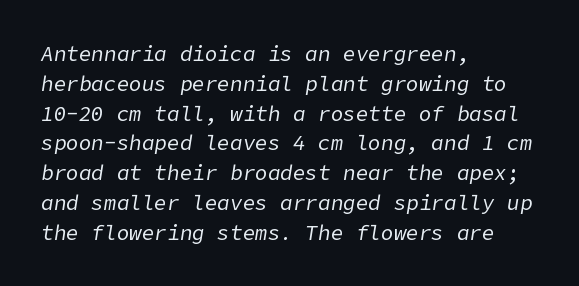
The image shows 21 px text type, italic (leaning right); set left-aligned, normal line spacing (1.42x), normal letter spacing, not underlined.
